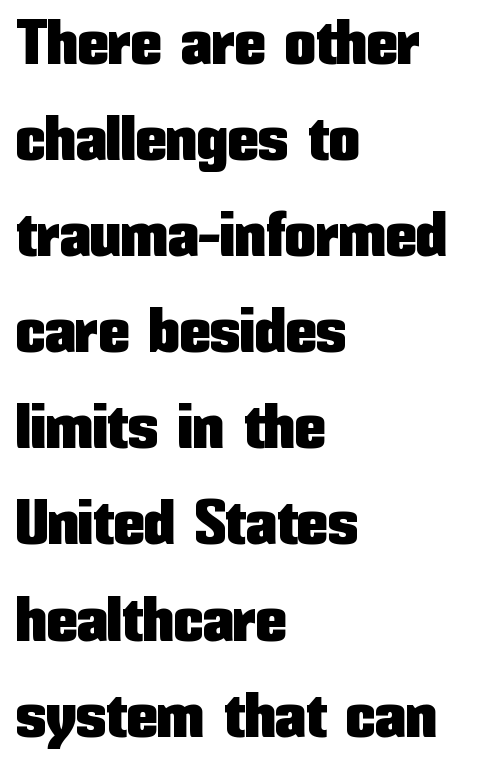
The axis of the letterforms is exactly vertical. Note the varied advance widths — an 'i' is clearly narrower than an 'm'. The letters carry no serifs — their stems end cleanly without finishing strokes. Anything drawn beneath the words? Only blank space.
